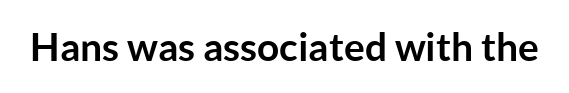
{"serif": "no", "italic": "no", "bold": "yes", "weight": "semibold", "width": "normal", "stroke_contrast": "low", "x_height": "medium", "monospaced": "no", "underline": "no", "letter_spacing": "normal", "letter_spacing_em": 0.0, "glyph_px": 39}
